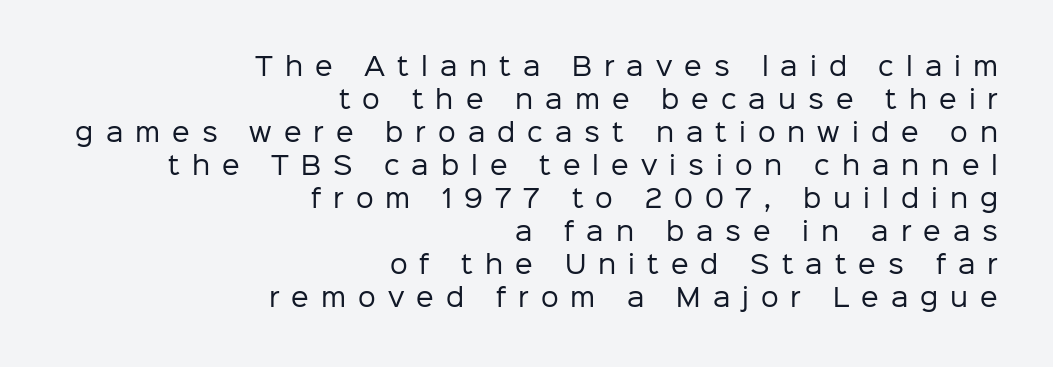
The leading is moderate, giving the passage an even texture. Stems and bowls with no extra thickness — not bold. Designer's note — italics off, roman on. Caption: multi-line text, flush right, ragged left. A typesetter would call this heavily tracked-out type. The space beneath each line is pristine and unruled.
